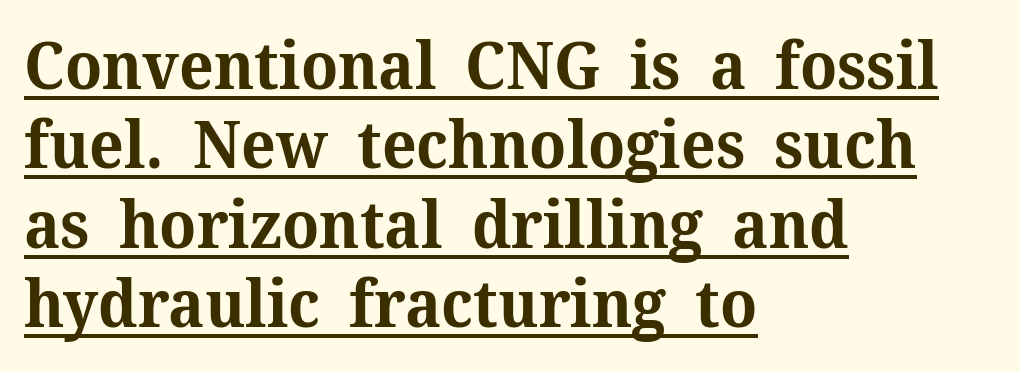
Q: Is the text bold? A: Yes.
Q: Is the text italic (slanted)? A: No, it is upright.
Q: Is the typeface a serif or a sans-serif typeface? A: Serif.
Q: Is the text underlined? A: Yes.
Q: How is the paragraph aligned? A: Left-aligned.
Q: Is the spacing between letters normal or unusually wide? A: Normal.
Q: Width (condensed, normal, or wide)? A: Normal.
Q: Stroke contrast? A: Medium.
Q: x-height? A: Medium.
Q: Monospaced? A: No.
